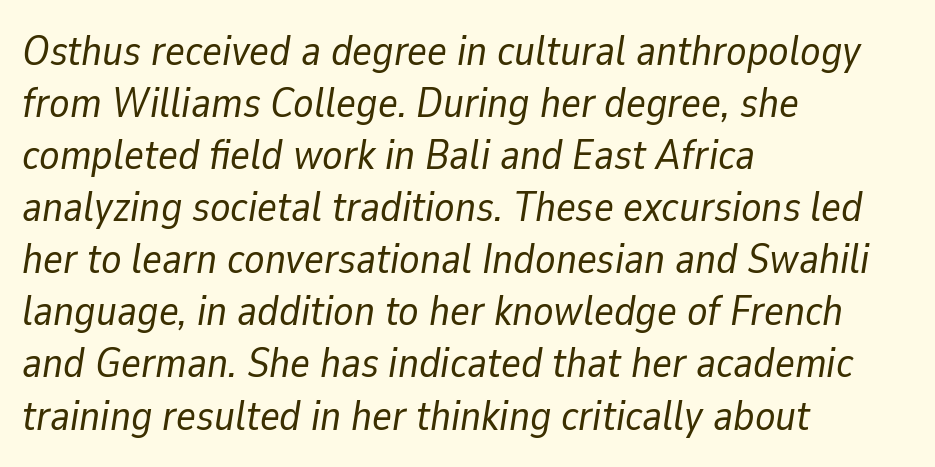
Character widths vary here, with narrow letters taking less room than wide ones. Nothing unusual about the tracking: characters are spaced as the font intends. Type without underlining. The weight would be labelled regular, book, light, or lighter still.
